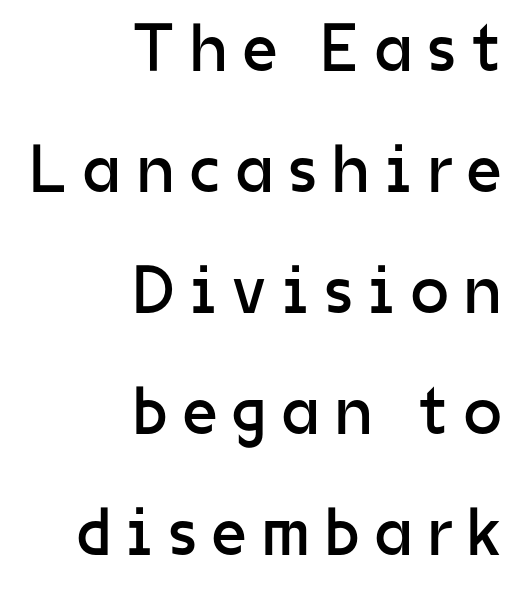
Q: Is the text bold? A: No.
Q: Is the text italic (slanted)? A: No, it is upright.
Q: Is the typeface a serif or a sans-serif typeface? A: Sans-serif.
Q: Is the text underlined? A: No.
Q: How is the paragraph aligned? A: Right-aligned.
Q: Is the spacing between letters normal or unusually wide? A: Unusually wide.
Q: Width (condensed, normal, or wide)? A: Normal.
Q: Stroke contrast? A: Low.
Q: x-height? A: Medium.
Q: Monospaced? A: No.
